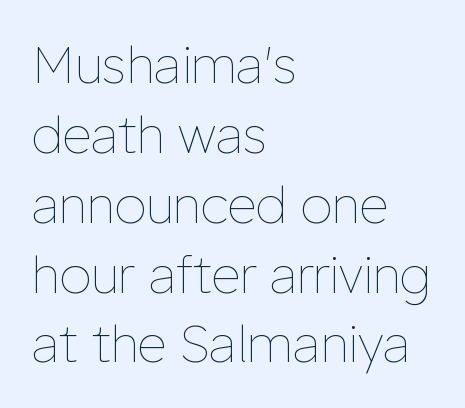
The tracking reads as untouched default to a designer's eye. The string is rendered with underlining switched off. This sample has the flowing, uneven cadence of proportional lettering. Unlike italic type, these characters show no tilt at all.
